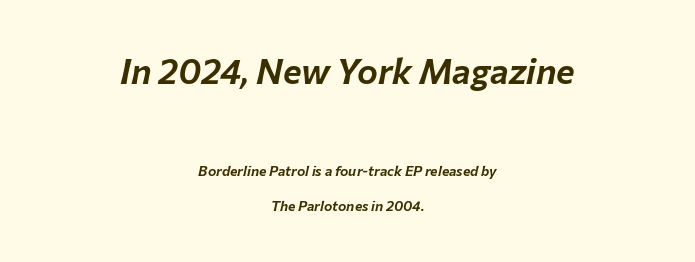
{"italic": "yes", "lean": "right", "slant_degrees": 12, "width": "normal", "stroke_contrast": "low", "x_height": "medium", "monospaced": "no", "underline": "no", "align": "center", "line_spacing": "loose", "line_spacing_ratio": 2.44, "letter_spacing": "normal", "letter_spacing_em": 0.0, "larger_block": "first", "size_ratio": 2.5, "glyph_px": 35}
